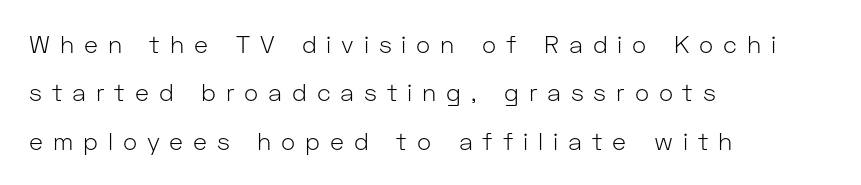
{"italic": "no", "bold": "no", "underline": "no", "align": "left", "line_spacing": "loose", "line_spacing_ratio": 2.02, "letter_spacing": "wide", "letter_spacing_em": 0.41, "glyph_px": 24}
